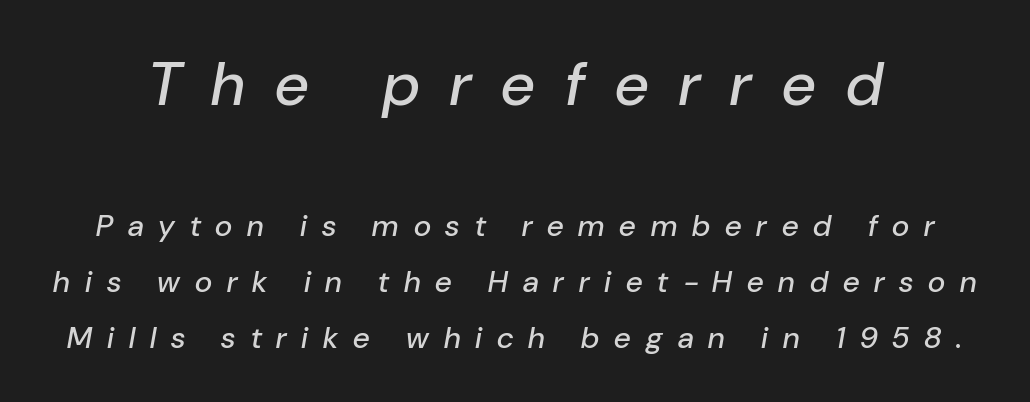
{"italic": "yes", "lean": "right", "slant_degrees": 10, "width": "normal", "stroke_contrast": "low", "x_height": "medium", "monospaced": "no", "underline": "no", "line_spacing_ratio": 1.86, "letter_spacing": "wide", "letter_spacing_em": 0.5, "larger_block": "first", "size_ratio": 2.03, "glyph_px": 61}
